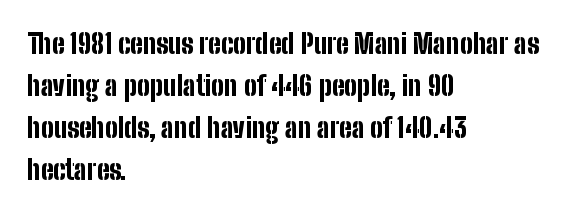
The face used here has the dense, thick strokes of a bold. Students, observe: this is what conventionally led text looks like. Notice how the stems are strictly vertical — no italics here. The setting favours the left margin, as ordinary paragraphs usually do.
